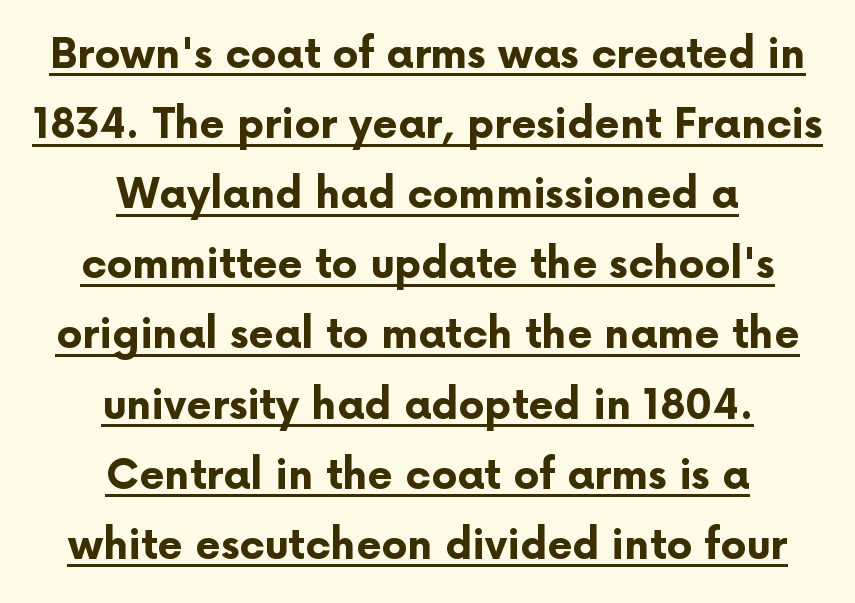
{"serif": "no", "italic": "no", "bold": "yes", "weight": "bold", "width": "normal", "stroke_contrast": "low", "x_height": "medium", "monospaced": "no", "underline": "yes", "align": "center", "line_spacing_ratio": 1.71, "letter_spacing": "normal", "letter_spacing_em": 0.0, "glyph_px": 41}
